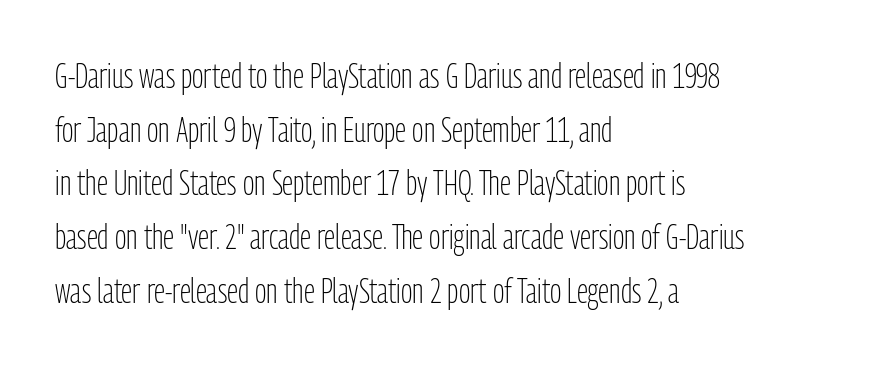
Q: Is the text bold? A: No.
Q: Is the text italic (slanted)? A: No, it is upright.
Q: Is the typeface a serif or a sans-serif typeface? A: Sans-serif.
Q: Is the text underlined? A: No.
Q: How is the paragraph aligned? A: Left-aligned.
Q: Is the spacing between letters normal or unusually wide? A: Normal.
Q: Is the spacing between lines tight, normal or loose? A: Normal.
Q: Width (condensed, normal, or wide)? A: Condensed.
Q: Stroke contrast? A: Low.
Q: x-height? A: Medium.
Q: Monospaced? A: No.
